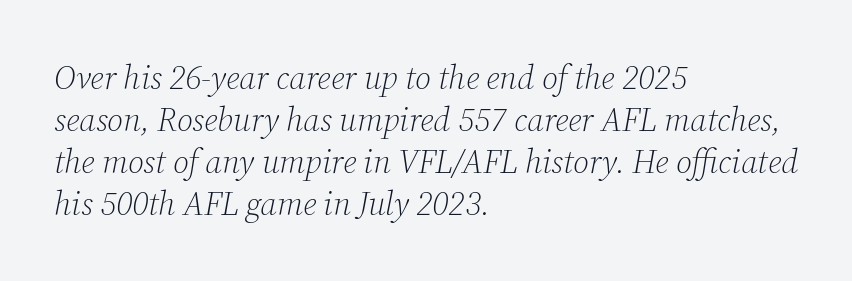
{"serif": "yes", "italic": "yes", "lean": "right", "slant_degrees": 12, "bold": "no", "weight": "light", "width": "normal", "stroke_contrast": "low", "x_height": "medium", "monospaced": "no", "underline": "no", "align": "left", "line_spacing": "normal", "line_spacing_ratio": 1.27, "letter_spacing": "normal", "letter_spacing_em": 0.0, "glyph_px": 33}
